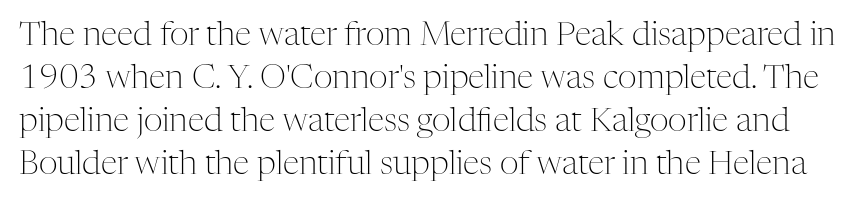
The image shows 33 px light serif type, upright; set normal line spacing (1.3x), normal letter spacing, not underlined; medium stroke contrast and a medium x-height.
